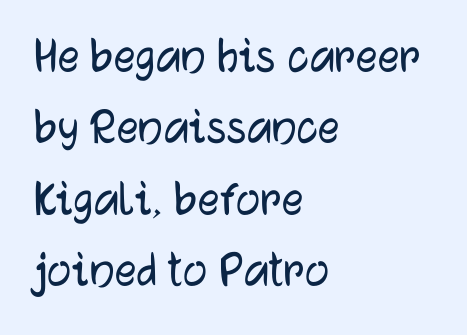
{"serif": "no", "italic": "no", "width": "normal", "stroke_contrast": "low", "x_height": "medium", "monospaced": "no", "underline": "no", "align": "left", "line_spacing": "normal", "line_spacing_ratio": 1.32, "letter_spacing": "normal", "letter_spacing_em": 0.0, "glyph_px": 54}
